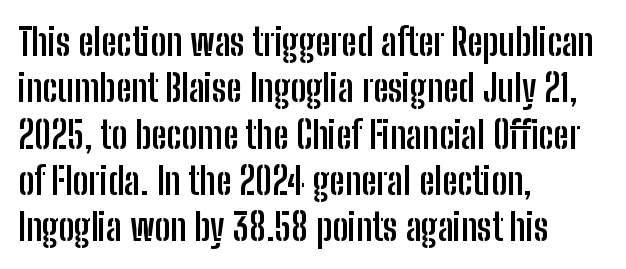
Q: Is the text bold? A: Yes.
Q: Is the text italic (slanted)? A: No, it is upright.
Q: Is the typeface a serif or a sans-serif typeface? A: Sans-serif.
Q: Is the text underlined? A: No.
Q: How is the paragraph aligned? A: Left-aligned.
Q: Is the spacing between letters normal or unusually wide? A: Normal.
Q: Width (condensed, normal, or wide)? A: Condensed.
Q: Stroke contrast? A: Low.
Q: x-height? A: Medium.
Q: Monospaced? A: No.
